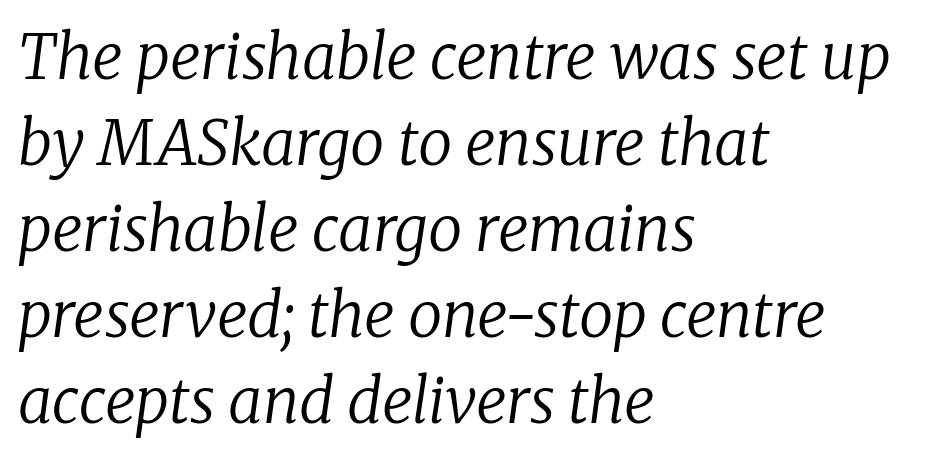
{"serif": "yes", "italic": "yes", "lean": "right", "slant_degrees": 8, "bold": "no", "weight": "regular", "width": "normal", "stroke_contrast": "low", "x_height": "medium", "monospaced": "no", "underline": "no", "align": "left", "line_spacing": "normal", "line_spacing_ratio": 1.41, "letter_spacing": "normal", "letter_spacing_em": 0.0, "glyph_px": 61}
